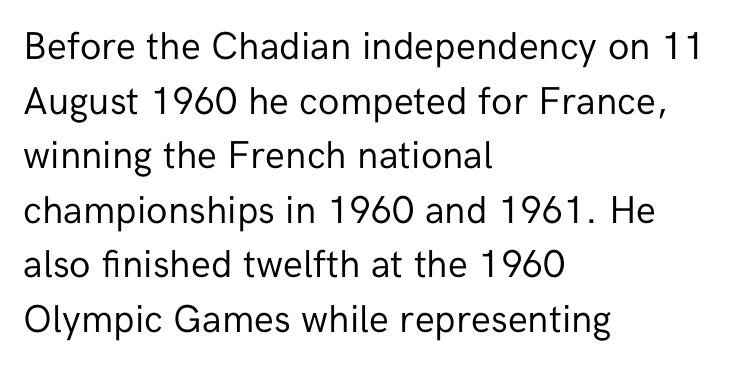
Character widths vary here, with narrow letters taking less room than wide ones. Counters stay open thanks to moderate or lighter strokes. Characters remain perfectly vertical along every line. The lines are quadded left.
